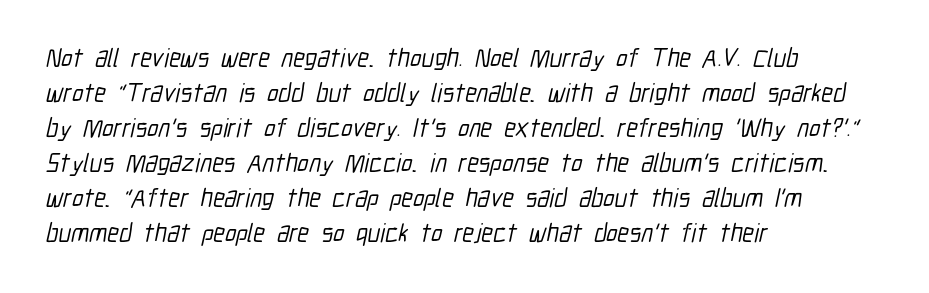
The image shows 26 px text type; set left-aligned, normal line spacing (1.35x), normal letter spacing, not underlined.
